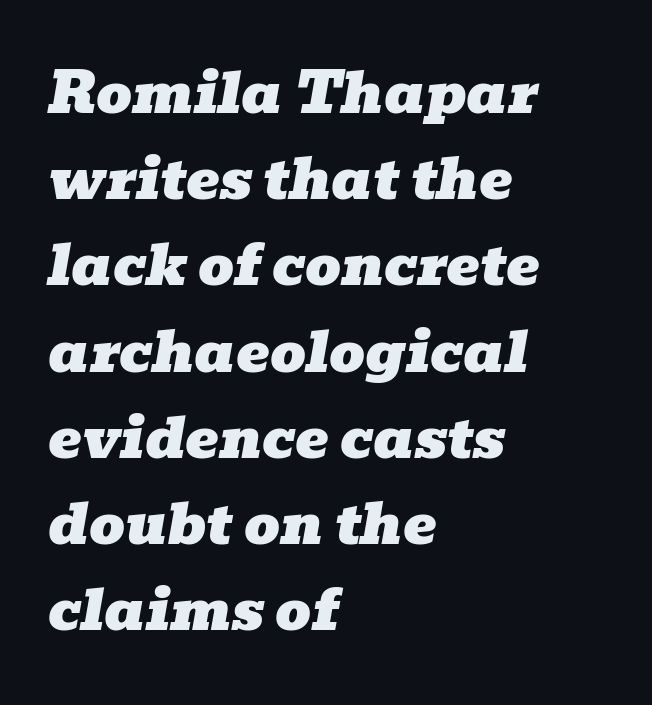
Q: Is the text italic (slanted)? A: Yes, it leans right by about 10 degrees.
Q: Is the typeface a serif or a sans-serif typeface? A: Serif.
Q: Is the text underlined? A: No.
Q: How is the paragraph aligned? A: Left-aligned.
Q: Is the spacing between letters normal or unusually wide? A: Normal.
Q: Is the spacing between lines tight, normal or loose? A: Normal.
Q: Width (condensed, normal, or wide)? A: Wide.
Q: Stroke contrast? A: Low.
Q: x-height? A: Medium.
Q: Monospaced? A: No.
